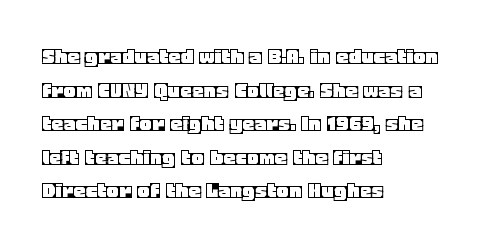
The image shows 24 px text type, upright; set left-aligned, normal line spacing (1.4x), normal letter spacing, not underlined.
